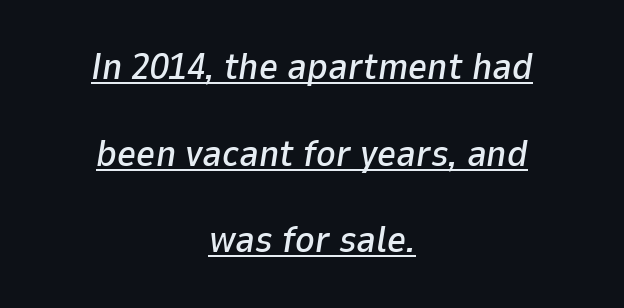
The image shows 37 px text type, italic (leaning right); set centered, loose line spacing (2.34x), normal letter spacing, underlined; low stroke contrast and a medium x-height.
